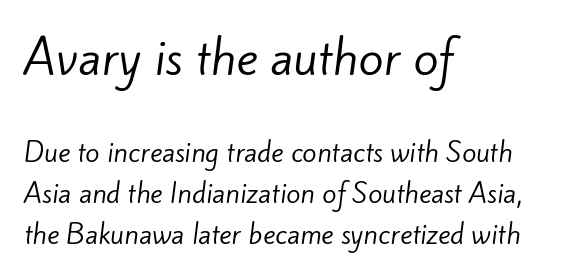
This rendering leaves character spacing at its baseline value. Observe the absence of serifs on each vertical stroke in this sample. Successive baselines arrive at the customary interval. This is not heavy type; no bold has been used. Words float on clear page, feet unadorned. This sample has the flowing, uneven cadence of proportional lettering.
